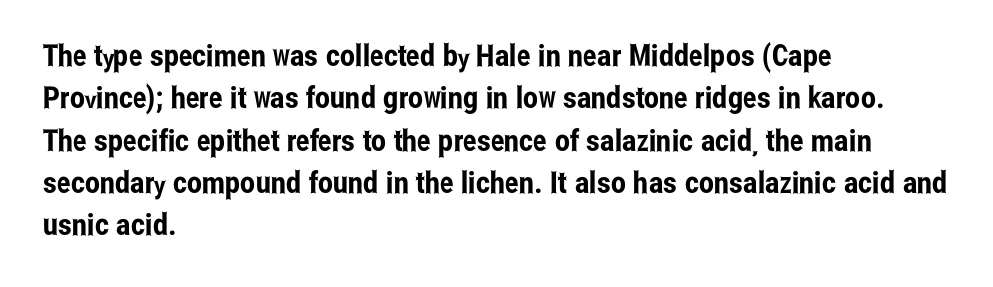
The image shows 30 px condensed sans-serif type, upright; set left-aligned, normal line spacing (1.41x), normal letter spacing, not underlined; low stroke contrast and a medium x-height.
